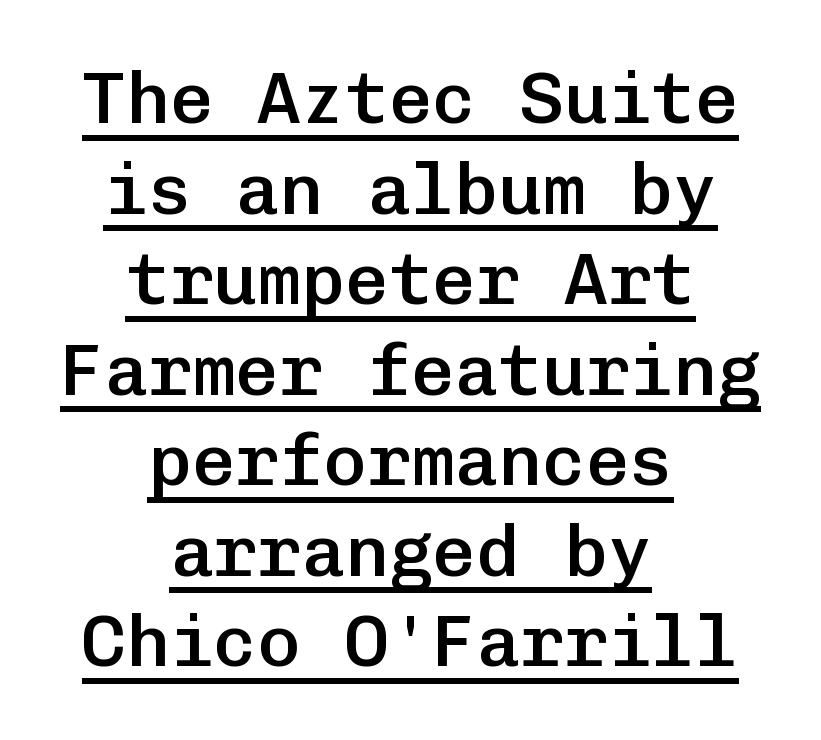
{"serif": "no", "italic": "no", "bold": "semi", "weight": "semibold", "width": "normal", "stroke_contrast": "low", "x_height": "medium", "monospaced": "yes", "underline": "yes", "align": "center", "line_spacing_ratio": 1.24, "letter_spacing": "normal", "letter_spacing_em": 0.0, "glyph_px": 73}
